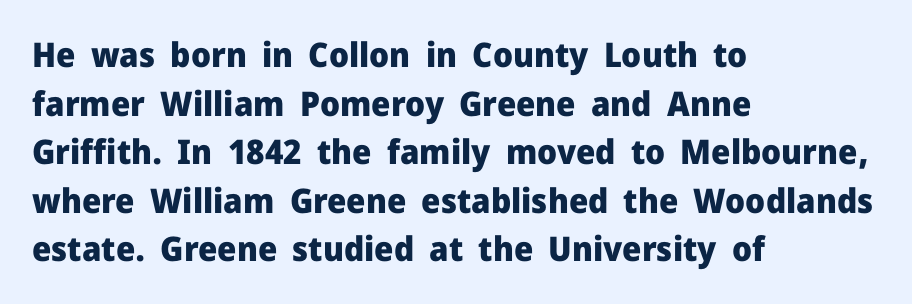
Typeset ragged right — the left edge is the straight one. Rule under the text: the space is simply empty. Nothing sits at the stroke ends, so this counts as sans-serif. A typesetter would call this proportional, since set widths differ per character. Italic: no, the glyphs are upright roman.
